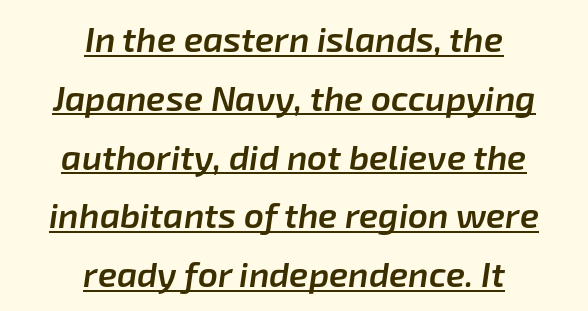
Q: Is the text bold? A: Semi-bold.
Q: Is the text italic (slanted)? A: Yes, it leans right by about 8 degrees.
Q: Is the text underlined? A: Yes.
Q: How is the paragraph aligned? A: Centered.
Q: Is the spacing between letters normal or unusually wide? A: Normal.
Q: Is the spacing between lines tight, normal or loose? A: Normal.
Q: Width (condensed, normal, or wide)? A: Normal.
Q: Stroke contrast? A: Low.
Q: x-height? A: Medium.
Q: Monospaced? A: No.
